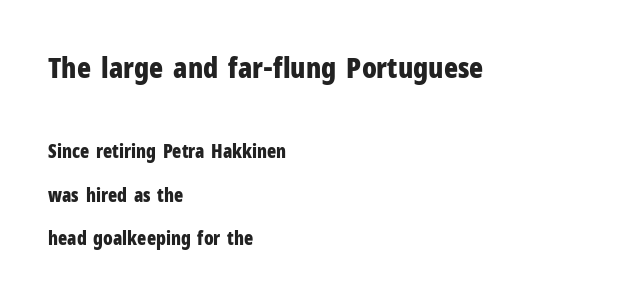
Q: Is the text bold? A: Yes.
Q: Is the text italic (slanted)? A: No, it is upright.
Q: Is the typeface a serif or a sans-serif typeface? A: Sans-serif.
Q: Is the text underlined? A: No.
Q: How is the paragraph aligned? A: Left-aligned.
Q: Is the spacing between letters normal or unusually wide? A: Normal.
Q: Is the spacing between lines tight, normal or loose? A: Loose.
Q: Which block of text is set in a larger size, the first (top) or the second (bottom)? A: The first (top) one.
Q: Width (condensed, normal, or wide)? A: Condensed.
Q: Stroke contrast? A: Low.
Q: x-height? A: Medium.
Q: Monospaced? A: No.
